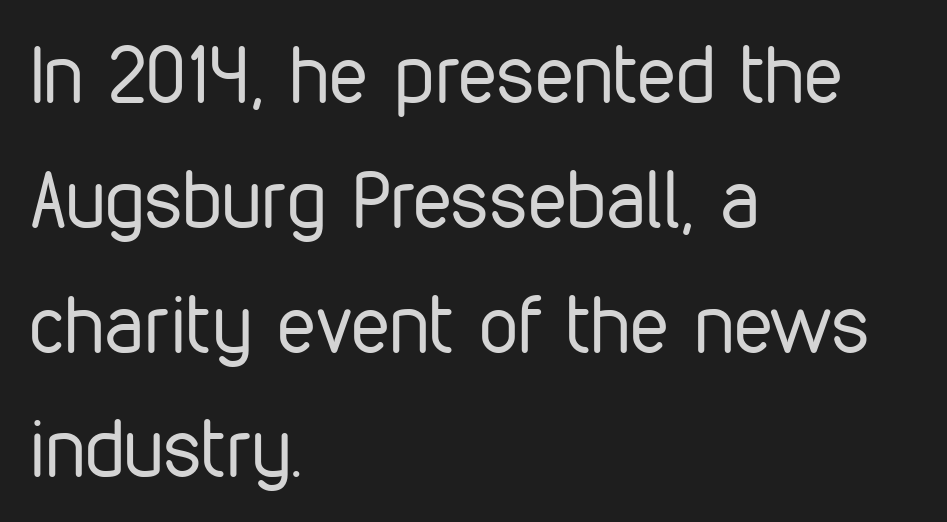
The image shows 79 px regular-weight, condensed sans-serif type, upright; set left-aligned, normal line spacing (1.58x), normal letter spacing, not underlined; low stroke contrast and a medium x-height.
